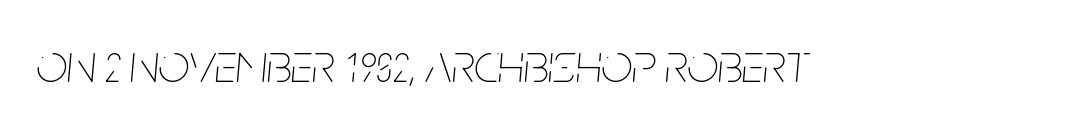
A bare baseline throughout the passage. Weight: in the light-to-regular range. Varying glyph widths throughout — classic text-font behaviour. Nobody touched the tracking dial on this one. Notice how the stems are inclined rather than vertical — that's the hallmark of italics.
